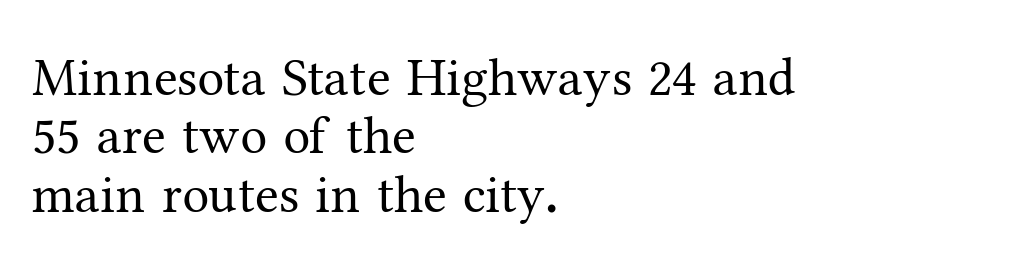
The image shows 54 px regular-weight serif type, upright; set left-aligned, tight line spacing (1.08x), normal letter spacing, not underlined; medium stroke contrast and a medium x-height.
